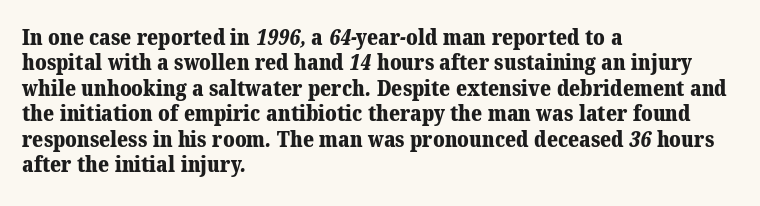
One-word summary of the alignment: left. A clean baseline with only descenders dipping below it. No extra tracking has been applied to these lines. Set as a true bold cut, around the 700 mark.
